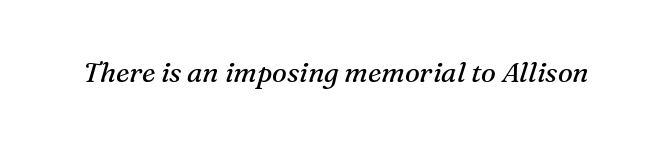
The image shows 28 px regular-weight serif type, italic (leaning right); set normal letter spacing, not underlined; medium stroke contrast and a medium x-height.
